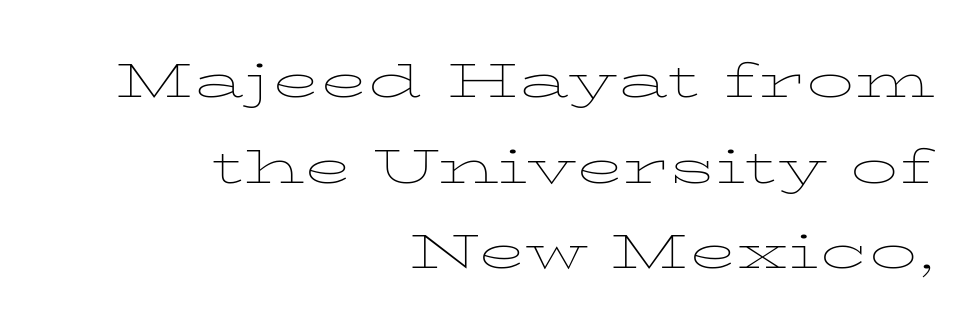
{"italic": "no", "bold": "no", "weight": "thin", "width": "wide", "stroke_contrast": "low", "x_height": "medium", "monospaced": "no", "underline": "no", "align": "right", "line_spacing": "normal", "line_spacing_ratio": 1.36, "letter_spacing": "normal", "letter_spacing_em": 0.0, "glyph_px": 63}
